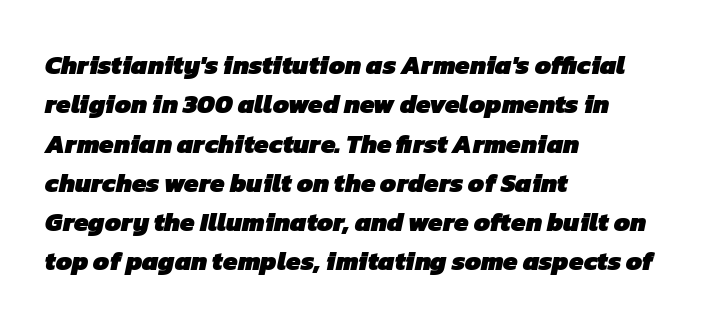
{"bold": "yes", "underline": "no", "align": "left", "line_spacing": "normal", "line_spacing_ratio": 1.51, "letter_spacing": "normal", "letter_spacing_em": 0.0, "glyph_px": 26}
